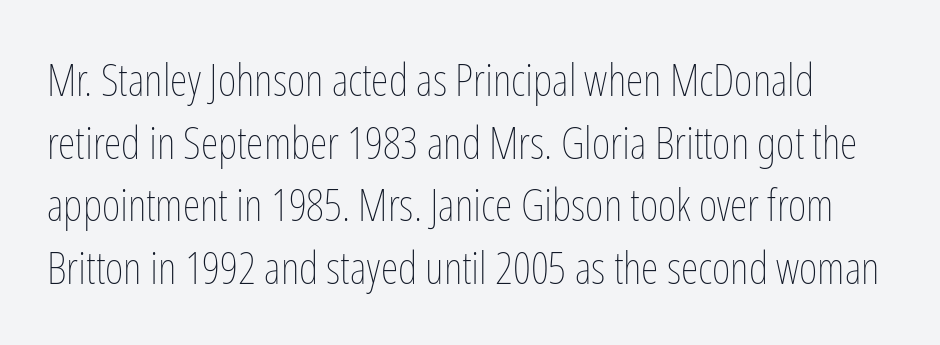
The rendering uses natural spacing where letterforms have individual widths. Has an underline been added? It has not. When letters stand straight like this, we call the style roman or upright. If you measured baseline to baseline, you'd find a middling distance. A typesetter would call this zero additional tracking. The letters look calm and open, with moderate or lighter stems.
